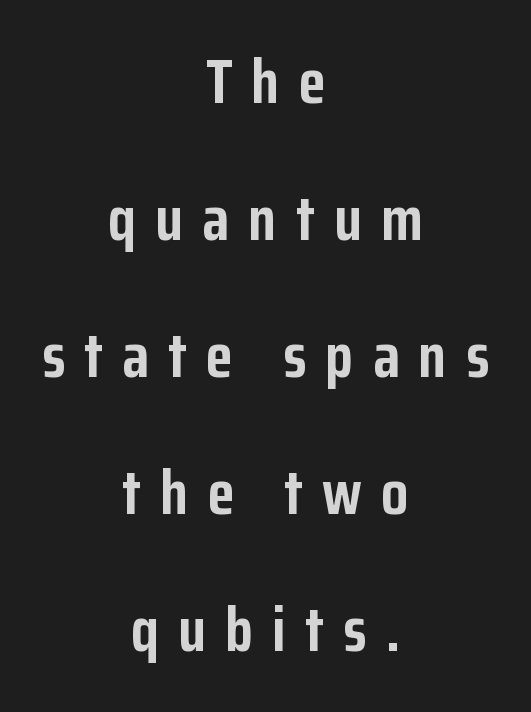
{"serif": "no", "italic": "no", "bold": "yes", "weight": "semibold", "width": "condensed", "stroke_contrast": "low", "x_height": "medium", "monospaced": "no", "underline": "no", "align": "center", "line_spacing": "loose", "line_spacing_ratio": 2.21, "letter_spacing": "wide", "letter_spacing_em": 0.31, "glyph_px": 62}
